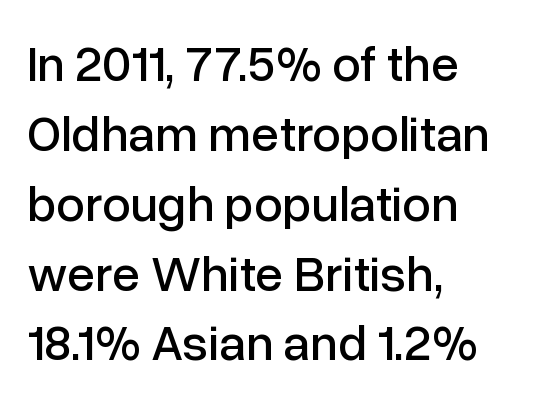
{"serif": "no", "italic": "no", "width": "normal", "stroke_contrast": "low", "x_height": "medium", "monospaced": "no", "underline": "no", "align": "left", "line_spacing": "normal", "line_spacing_ratio": 1.37, "letter_spacing": "normal", "letter_spacing_em": 0.0, "glyph_px": 51}
